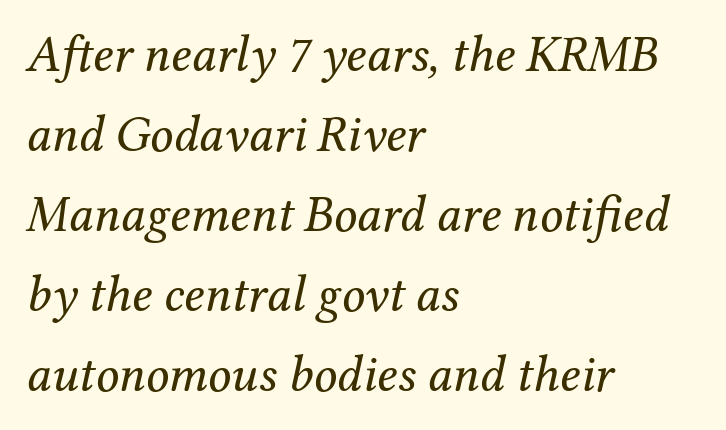
{"serif": "yes", "italic": "yes", "lean": "right", "slant_degrees": 12, "bold": "no", "weight": "regular", "width": "normal", "stroke_contrast": "medium", "x_height": "medium", "monospaced": "no", "underline": "no", "align": "left", "line_spacing": "normal", "line_spacing_ratio": 1.57, "letter_spacing": "normal", "letter_spacing_em": 0.0, "glyph_px": 51}
